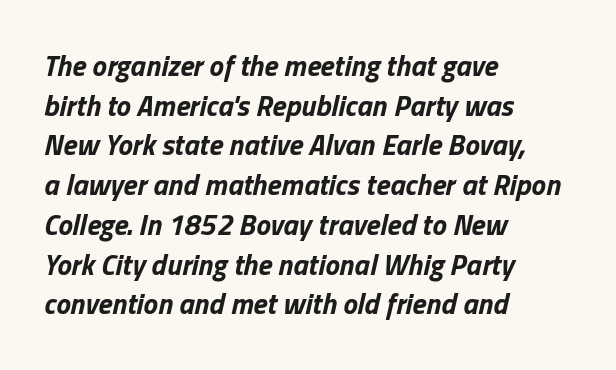
Q: Is the text bold? A: Yes.
Q: Is the text italic (slanted)? A: Yes, it leans right by about 13 degrees.
Q: Is the text underlined? A: No.
Q: How is the paragraph aligned? A: Left-aligned.
Q: Is the spacing between letters normal or unusually wide? A: Normal.
Q: Is the spacing between lines tight, normal or loose? A: Normal.
Q: Width (condensed, normal, or wide)? A: Normal.
Q: Stroke contrast? A: Low.
Q: x-height? A: Medium.
Q: Monospaced? A: No.
